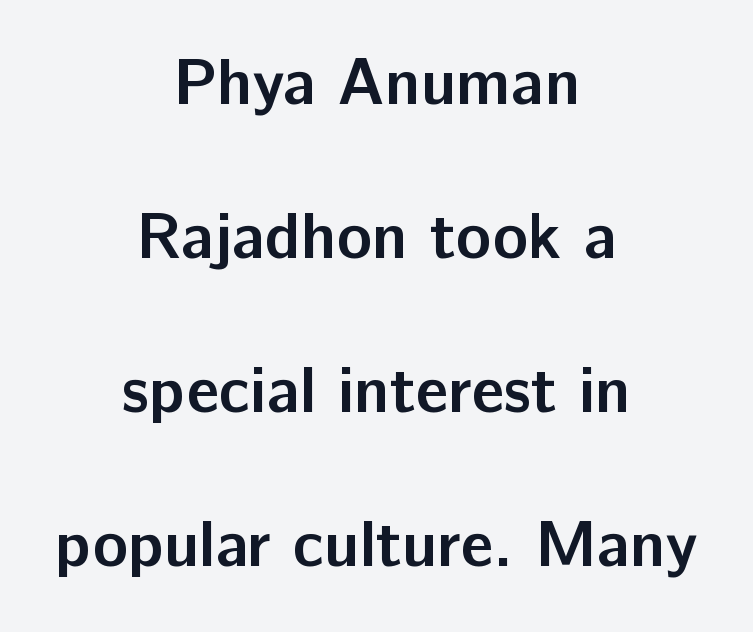
The image shows 65 px semibold sans-serif type, upright; set centered, loose line spacing (2.37x), normal letter spacing, not underlined; low stroke contrast and a medium x-height.
